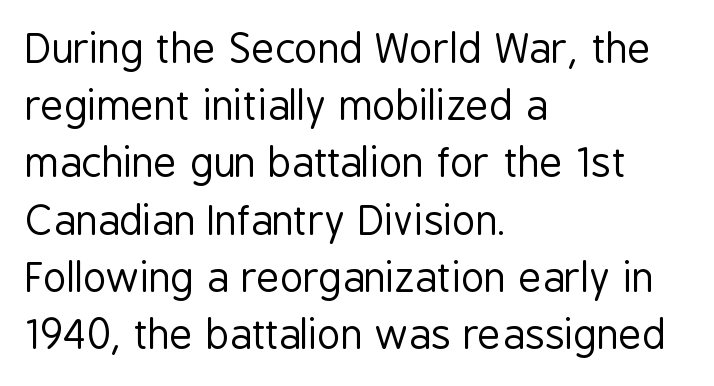
Weight: in the light-to-regular range. Vertically, the passage feels balanced, rows spaced as you'd expect. Character widths vary here, with narrow letters taking less room than wide ones. Unlike a traditional serif, this face leaves its strokes unadorned.
